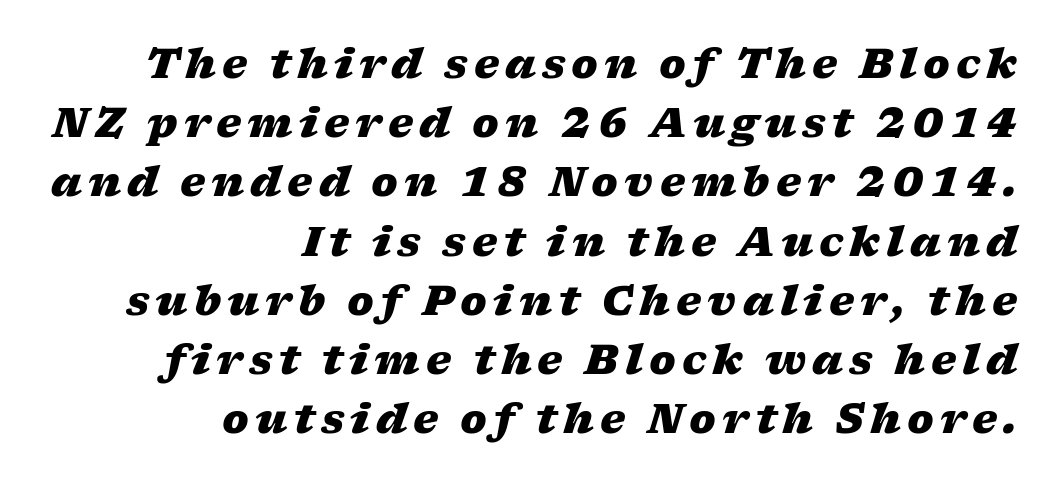
The image shows 40 px heavy, wide type, italic (leaning right); set right-aligned, normal line spacing (1.48x), not underlined; low stroke contrast and a medium x-height.
